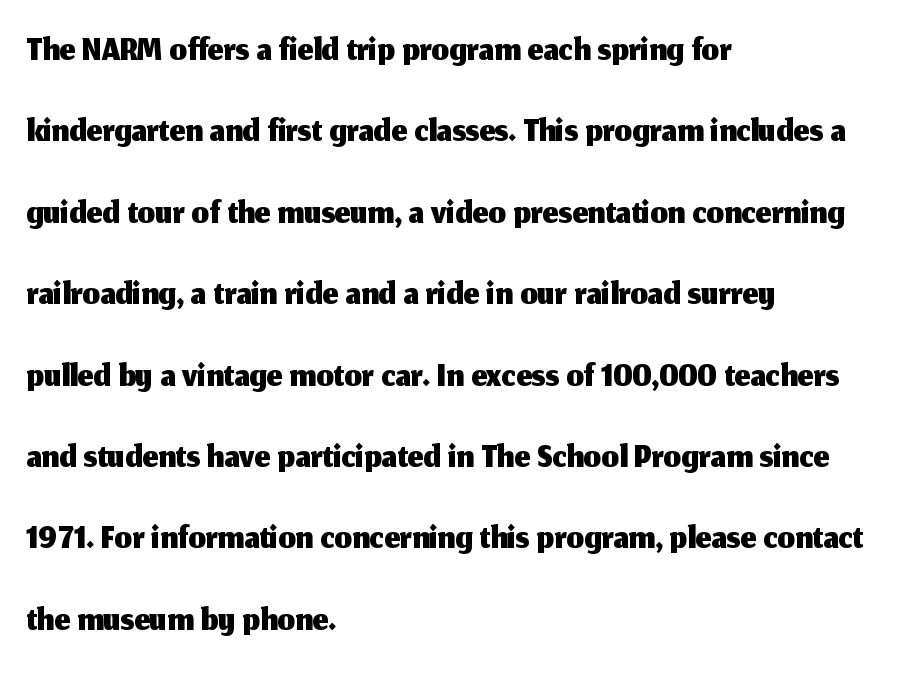
The image shows 55 px sans-serif type, upright; set left-aligned, normal line spacing (1.48x), normal letter spacing, not underlined; medium stroke contrast and a medium x-height.
